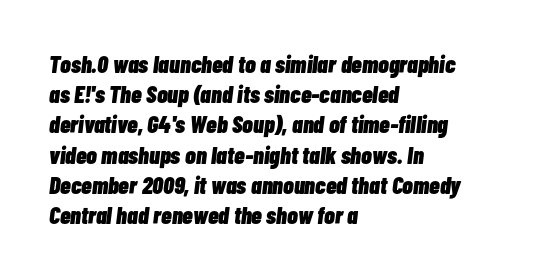
{"italic": "yes", "lean": "right", "slant_degrees": 7, "bold": "yes", "underline": "no", "align": "left", "line_spacing": "normal", "line_spacing_ratio": 1.26, "letter_spacing": "normal", "letter_spacing_em": 0.0, "glyph_px": 24}
